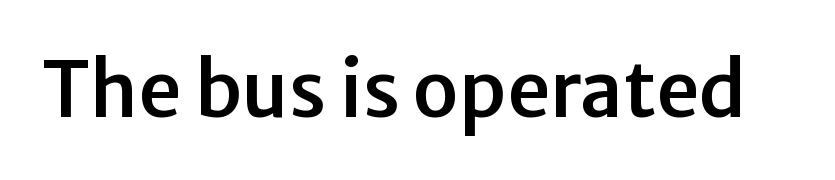
The image shows 76 px sans-serif type, upright; set normal letter spacing, not underlined; low stroke contrast and a medium x-height.
